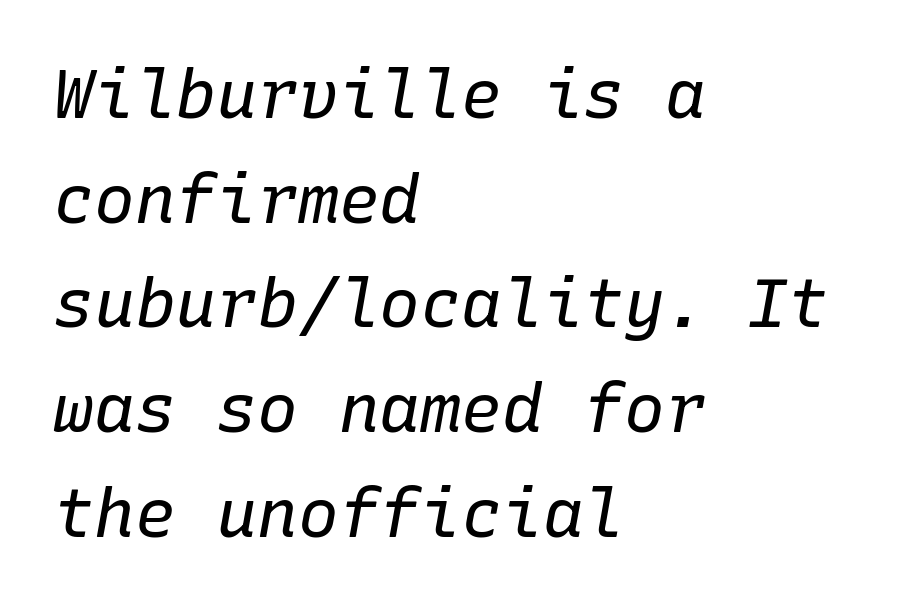
The image shows 68 px regular-weight type, italic (leaning right), monospaced; set left-aligned, normal line spacing (1.54x), normal letter spacing, not underlined; low stroke contrast and a medium x-height.
